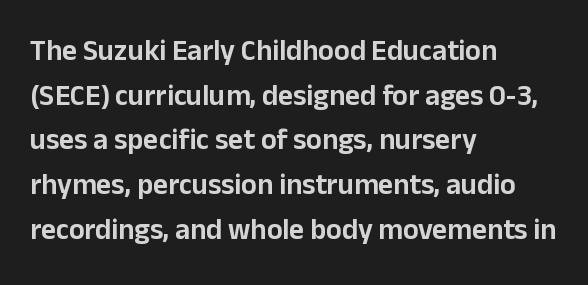
Q: Is the text italic (slanted)? A: No, it is upright.
Q: Is the typeface a serif or a sans-serif typeface? A: Sans-serif.
Q: Is the text underlined? A: No.
Q: How is the paragraph aligned? A: Left-aligned.
Q: Is the spacing between letters normal or unusually wide? A: Normal.
Q: Is the spacing between lines tight, normal or loose? A: Normal.
Q: Width (condensed, normal, or wide)? A: Normal.
Q: Stroke contrast? A: Low.
Q: x-height? A: Medium.
Q: Monospaced? A: No.
